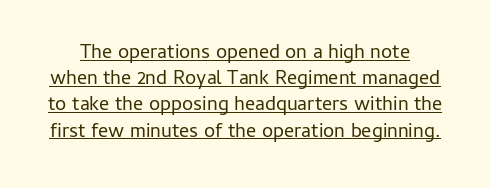
Q: Is the text bold? A: No.
Q: Is the text italic (slanted)? A: No, it is upright.
Q: Is the text underlined? A: Yes.
Q: Is the spacing between letters normal or unusually wide? A: Normal.
Q: Is the spacing between lines tight, normal or loose? A: Normal.
